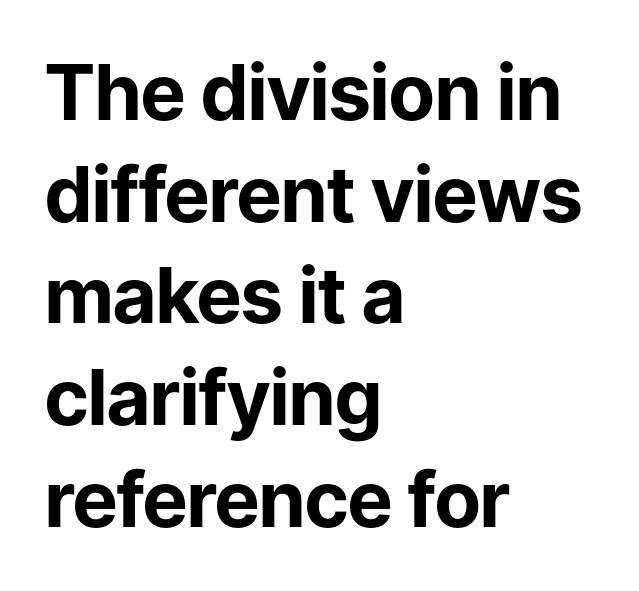
These lines stack with their left ends in a neat column. Quick note: not italic, upright. The rendering shows plain stroke endings on the letterforms — a sans-serif design. The rendering uses natural spacing where letterforms have individual widths. If you measured baseline to baseline, you'd find a middling distance.
